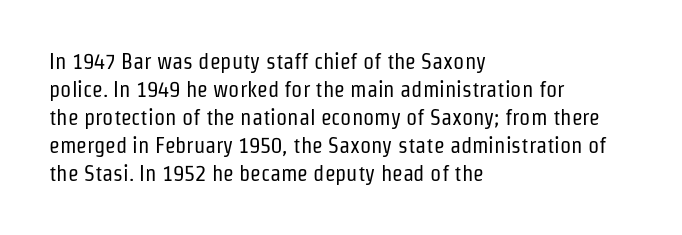
The image shows 22 px text type, upright; set left-aligned, normal line spacing (1.27x), normal letter spacing, not underlined.
